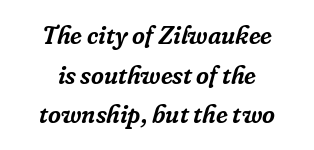
{"italic": "yes", "lean": "right", "slant_degrees": 16, "underline": "no", "align": "center", "line_spacing": "normal", "line_spacing_ratio": 1.59, "letter_spacing": "normal", "letter_spacing_em": 0.0, "glyph_px": 25}
